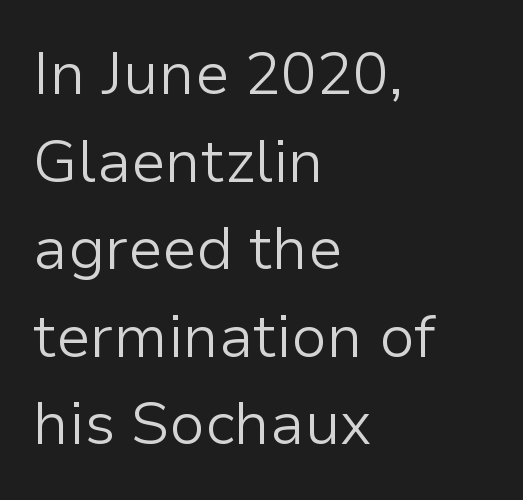
{"serif": "no", "italic": "no", "bold": "no", "weight": "light", "width": "normal", "stroke_contrast": "low", "x_height": "medium", "monospaced": "no", "underline": "no", "align": "left", "line_spacing": "normal", "line_spacing_ratio": 1.46, "letter_spacing": "normal", "letter_spacing_em": 0.0, "glyph_px": 60}
